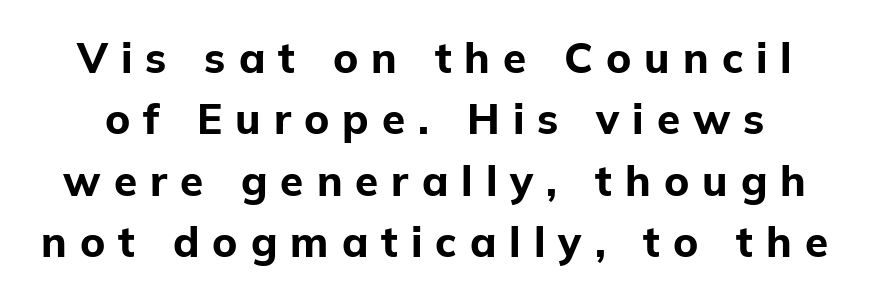
{"serif": "no", "italic": "no", "bold": "yes", "weight": "bold", "width": "normal", "stroke_contrast": "low", "x_height": "medium", "monospaced": "no", "underline": "no", "line_spacing": "normal", "line_spacing_ratio": 1.46, "letter_spacing": "wide", "letter_spacing_em": 0.31, "glyph_px": 42}
